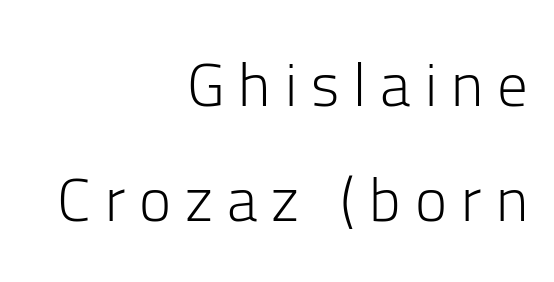
{"serif": "no", "italic": "no", "bold": "no", "weight": "light", "width": "normal", "stroke_contrast": "low", "x_height": "medium", "monospaced": "no", "underline": "no", "align": "right", "line_spacing_ratio": 1.88, "letter_spacing": "wide", "letter_spacing_em": 0.23, "glyph_px": 61}
